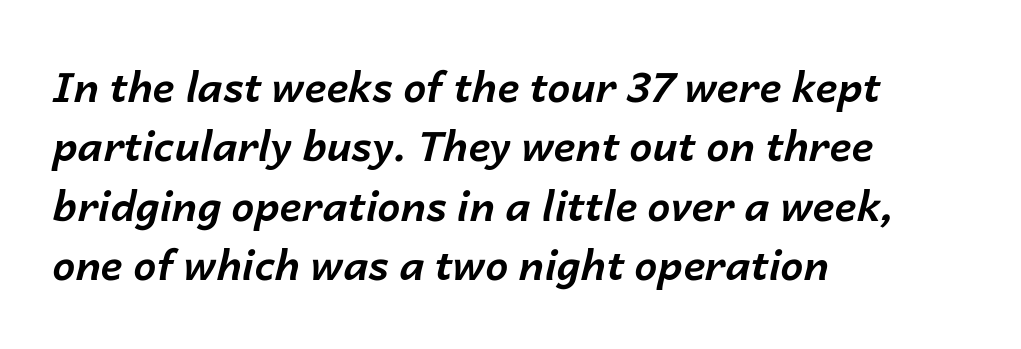
Q: Is the text bold? A: Yes.
Q: Is the text italic (slanted)? A: Yes, it leans right by about 14 degrees.
Q: Is the text underlined? A: No.
Q: How is the paragraph aligned? A: Left-aligned.
Q: Is the spacing between letters normal or unusually wide? A: Normal.
Q: Is the spacing between lines tight, normal or loose? A: Normal.
Q: Width (condensed, normal, or wide)? A: Normal.
Q: Stroke contrast? A: Low.
Q: x-height? A: Medium.
Q: Monospaced? A: No.
